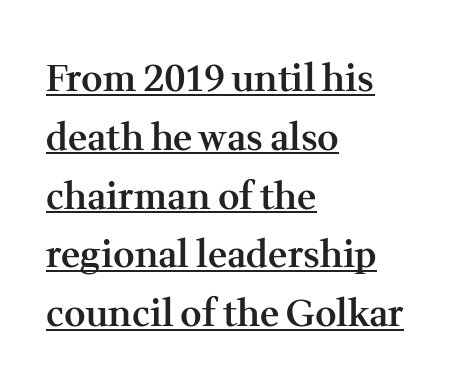
Q: Is the text bold? A: Semi-bold.
Q: Is the text italic (slanted)? A: No, it is upright.
Q: Is the typeface a serif or a sans-serif typeface? A: Serif.
Q: Is the text underlined? A: Yes.
Q: How is the paragraph aligned? A: Left-aligned.
Q: Is the spacing between letters normal or unusually wide? A: Normal.
Q: Is the spacing between lines tight, normal or loose? A: Normal.
Q: Width (condensed, normal, or wide)? A: Normal.
Q: Stroke contrast? A: Medium.
Q: x-height? A: Medium.
Q: Monospaced? A: No.
